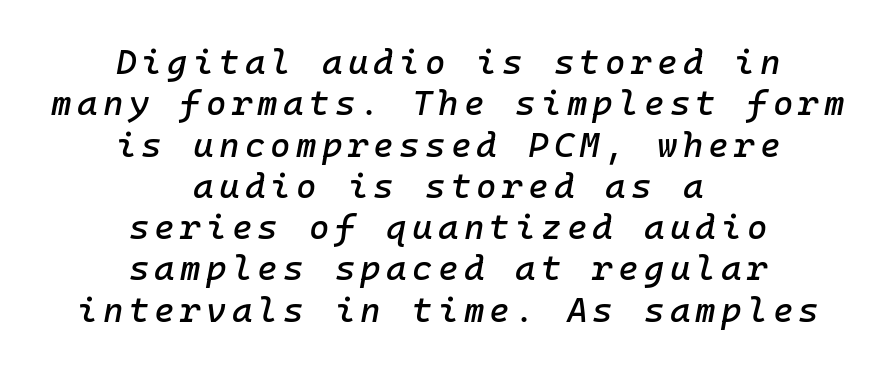
Q: Is the text italic (slanted)? A: Yes, it leans right by about 10 degrees.
Q: Is the text underlined? A: No.
Q: How is the paragraph aligned? A: Centered.
Q: Width (condensed, normal, or wide)? A: Normal.
Q: Stroke contrast? A: Low.
Q: x-height? A: Medium.
